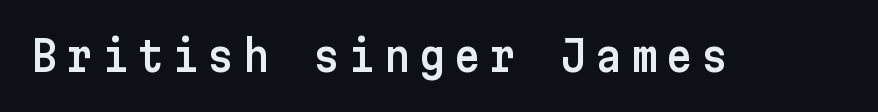
Q: Is the text italic (slanted)? A: No, it is upright.
Q: Is the typeface a serif or a sans-serif typeface? A: Sans-serif.
Q: Is the text underlined? A: No.
Q: Is the spacing between letters normal or unusually wide? A: Unusually wide.
Q: Width (condensed, normal, or wide)? A: Normal.
Q: Stroke contrast? A: Low.
Q: x-height? A: Medium.
